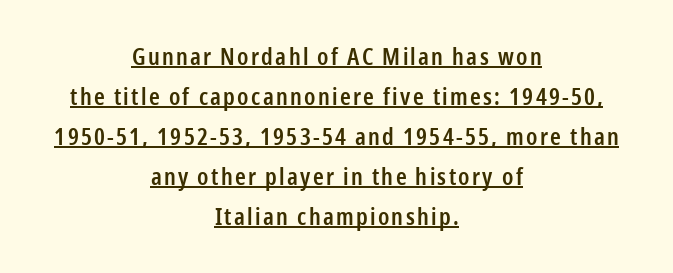
The image shows 23 px text type, upright; set centered, line spacing 1.74x, underlined.
